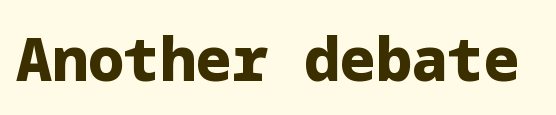
Q: Is the text bold? A: Yes.
Q: Is the text italic (slanted)? A: No, it is upright.
Q: Is the typeface a serif or a sans-serif typeface? A: Sans-serif.
Q: Is the text underlined? A: No.
Q: Is the spacing between letters normal or unusually wide? A: Normal.
Q: Width (condensed, normal, or wide)? A: Normal.
Q: Stroke contrast? A: Low.
Q: x-height? A: Medium.
